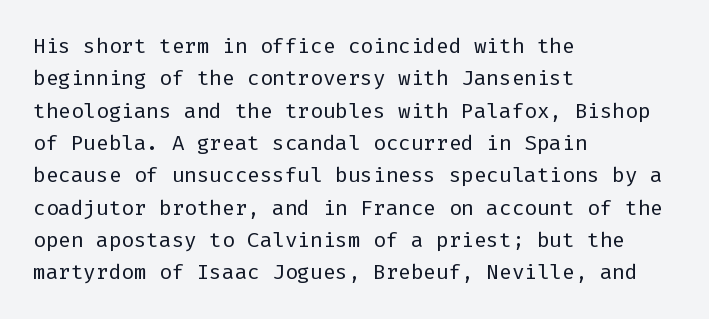
{"italic": "no", "bold": "no", "underline": "no", "align": "left", "line_spacing": "normal", "line_spacing_ratio": 1.54, "letter_spacing": "normal", "letter_spacing_em": 0.0, "glyph_px": 21}
